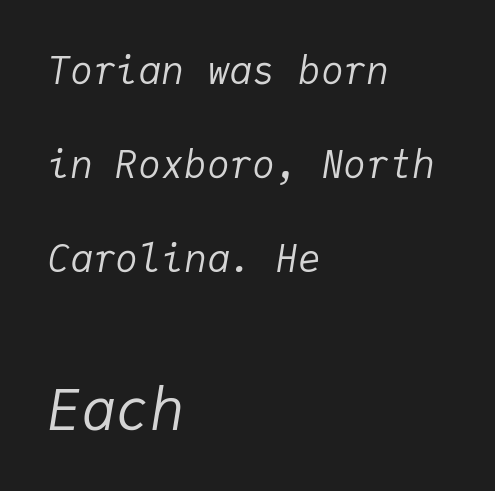
{"italic": "yes", "lean": "right", "slant_degrees": 9, "bold": "no", "weight": "regular", "width": "normal", "stroke_contrast": "low", "x_height": "medium", "monospaced": "yes", "underline": "no", "align": "left", "line_spacing": "loose", "line_spacing_ratio": 2.48, "letter_spacing": "normal", "letter_spacing_em": 0.0, "larger_block": "second", "size_ratio": 1.5, "glyph_px": 57}
